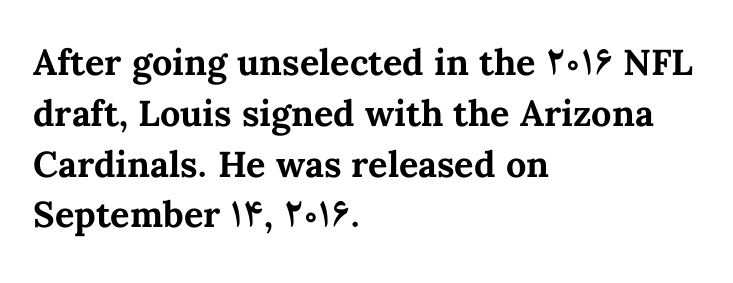
The gaps between neighbouring characters are ordinary and unremarkable. Compared with an ordinary text face, these strokes are far heavier — a full bold. Check the space under the baseline: it is left empty. In CSS terms this would be text-align: left. How would I describe the line gaps? Plain and ordinary.
